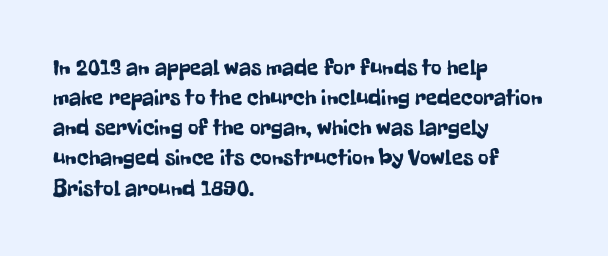
Q: Is the text italic (slanted)? A: No, it is upright.
Q: Is the text underlined? A: No.
Q: How is the paragraph aligned? A: Left-aligned.
Q: Is the spacing between letters normal or unusually wide? A: Normal.
Q: Is the spacing between lines tight, normal or loose? A: Normal.
